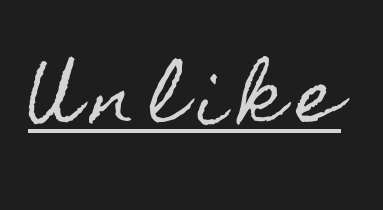
Is there an underline? Yes — a line sits under the letters. Here the designer chose a conventional face with non-uniform glyph widths.
